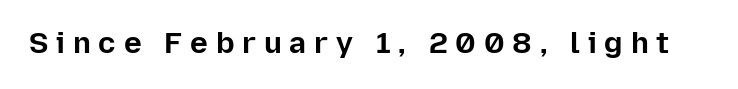
The image shows 30 px bold sans-serif type, upright; set unusually wide letter spacing (+0.26 em), not underlined; low stroke contrast and a medium x-height.
